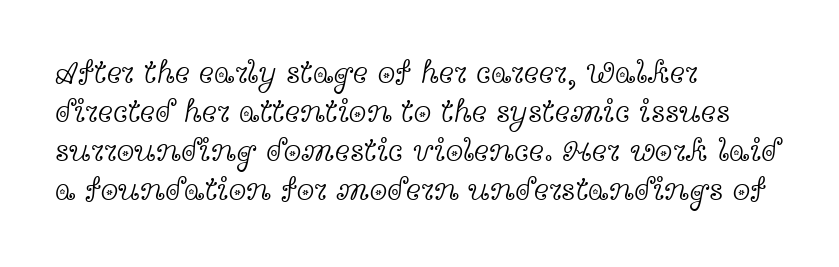
The image shows 32 px light, wide serif type; set left-aligned, line spacing 1.22x, normal letter spacing, not underlined; a medium x-height.
